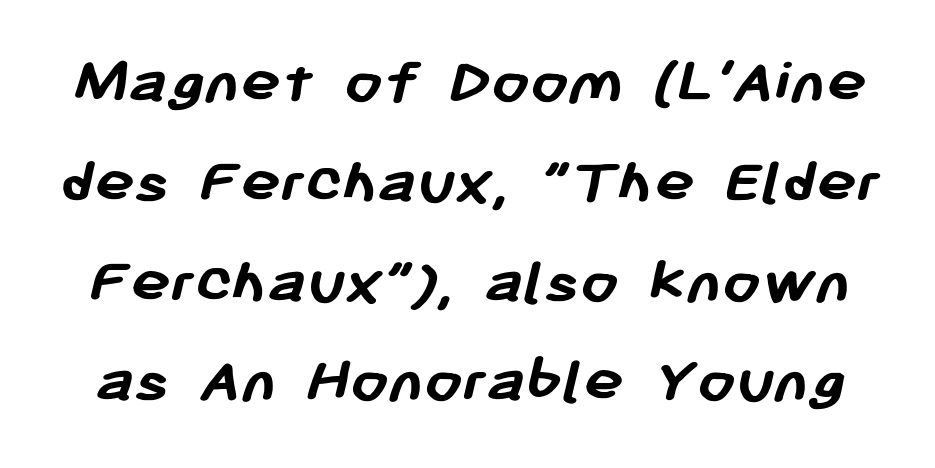
No word sits above an underline. Spacing verdict: proportional, widths tailored to each character. The typesetting leans heavy: a genuine bold. Does the leading feel generous? No, just average.
